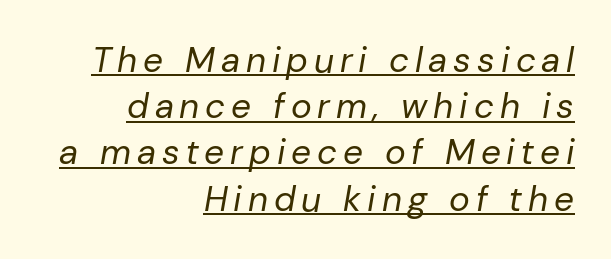
The image shows 35 px regular-weight type, italic (leaning right); set right-aligned, normal line spacing (1.32x), underlined; low stroke contrast and a medium x-height.
